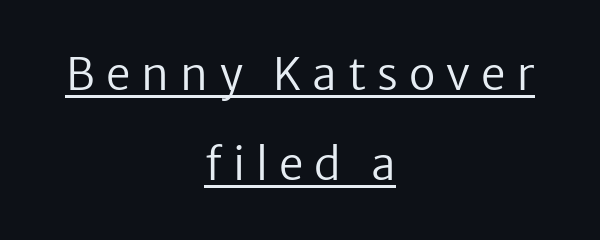
The image shows 44 px regular-weight sans-serif type, upright; set centered, loose line spacing (2.05x), unusually wide letter spacing (+0.25 em), underlined; low stroke contrast and a medium x-height.
